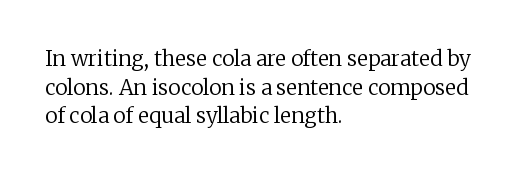
The image shows 21 px text type, upright; set left-aligned, normal line spacing (1.36x), normal letter spacing, not underlined.
